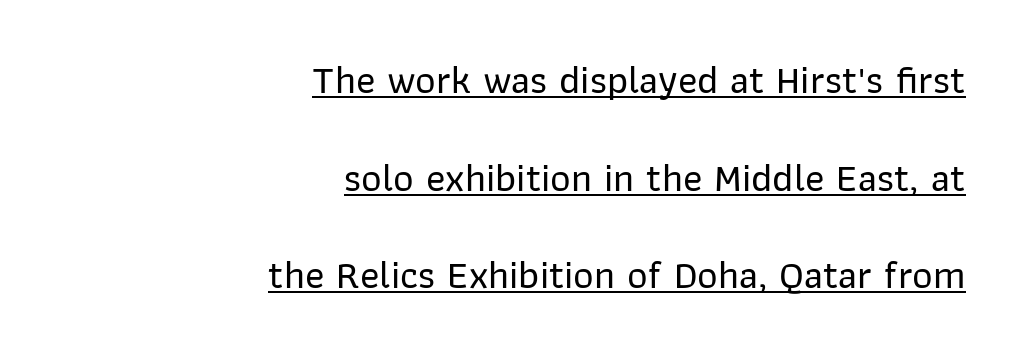
{"serif": "no", "italic": "no", "width": "normal", "stroke_contrast": "low", "x_height": "medium", "monospaced": "no", "underline": "yes", "align": "right", "line_spacing": "loose", "line_spacing_ratio": 2.44, "letter_spacing": "normal", "letter_spacing_em": 0.0, "glyph_px": 40}
